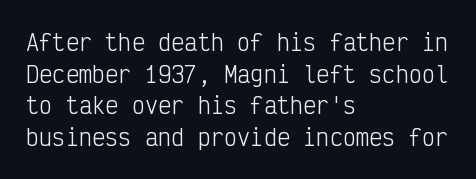
Q: Is the text bold? A: No.
Q: Is the text italic (slanted)? A: No, it is upright.
Q: Is the text underlined? A: No.
Q: How is the paragraph aligned? A: Left-aligned.
Q: Is the spacing between letters normal or unusually wide? A: Normal.
Q: Is the spacing between lines tight, normal or loose? A: Normal.
